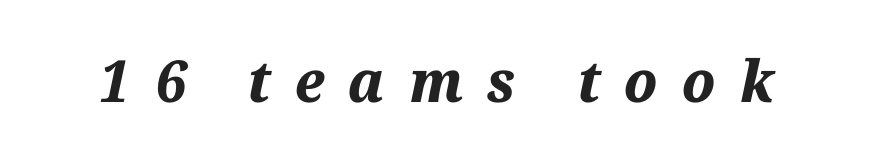
The image shows 58 px bold type, italic (leaning right); set unusually wide letter spacing (+0.41 em), not underlined; medium stroke contrast and a medium x-height.
